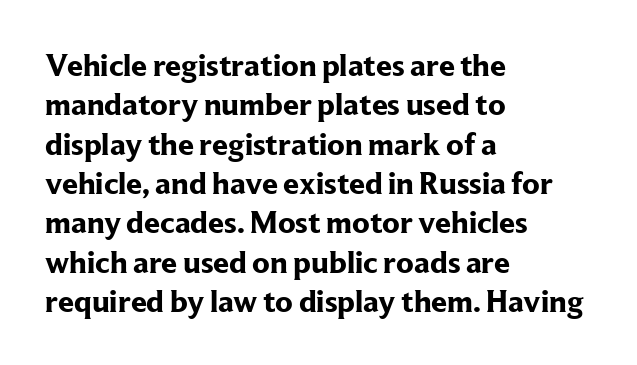
Q: Is the text bold? A: Yes.
Q: Is the text italic (slanted)? A: No, it is upright.
Q: Is the typeface a serif or a sans-serif typeface? A: Serif.
Q: Is the text underlined? A: No.
Q: How is the paragraph aligned? A: Left-aligned.
Q: Is the spacing between letters normal or unusually wide? A: Normal.
Q: Width (condensed, normal, or wide)? A: Normal.
Q: Stroke contrast? A: Low.
Q: x-height? A: Medium.
Q: Monospaced? A: No.
